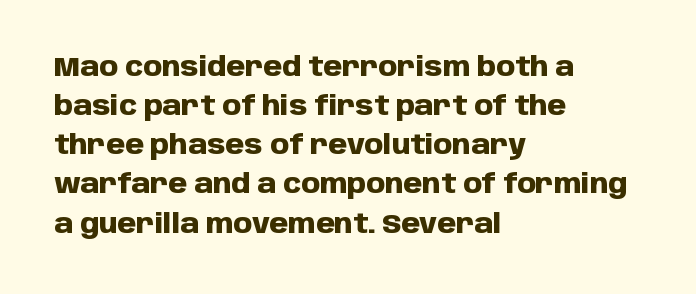
The image shows 27 px bold type, upright; set left-aligned, normal line spacing (1.45x), normal letter spacing, not underlined.
